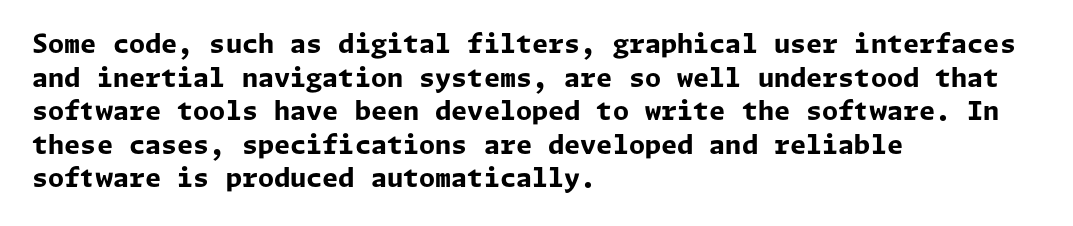
Q: Is the text bold? A: Yes.
Q: Is the text italic (slanted)? A: No, it is upright.
Q: Is the text underlined? A: No.
Q: How is the paragraph aligned? A: Left-aligned.
Q: Is the spacing between letters normal or unusually wide? A: Normal.
Q: Is the spacing between lines tight, normal or loose? A: Normal.
